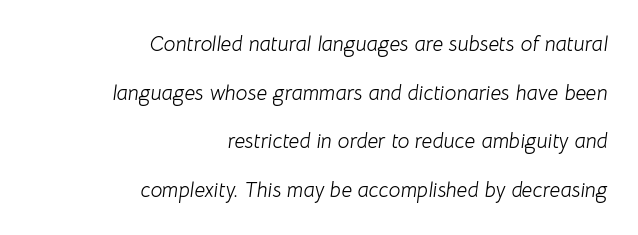
Q: Is the text bold? A: No.
Q: Is the text italic (slanted)? A: Yes, it leans right by about 8 degrees.
Q: Is the text underlined? A: No.
Q: How is the paragraph aligned? A: Right-aligned.
Q: Is the spacing between letters normal or unusually wide? A: Normal.
Q: Is the spacing between lines tight, normal or loose? A: Loose.
